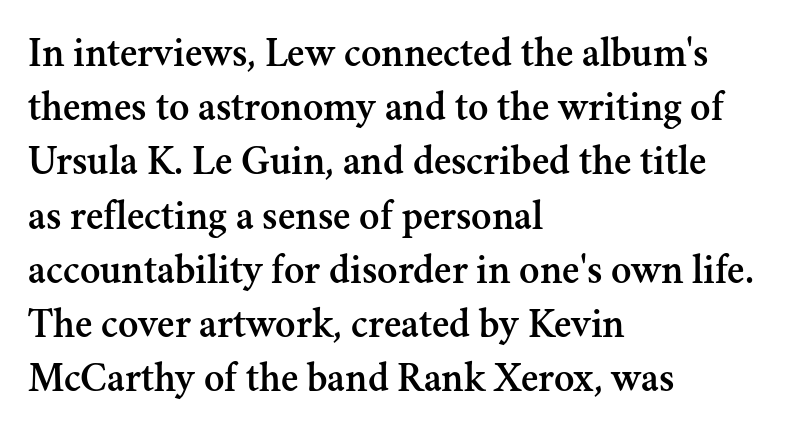
Observe the ordinary spacing: letters are neighbours, not strangers. The gap between lines stays unmarked. The characters display serif detailing at their extremities. The vertical gap from one line to the next is medium.
